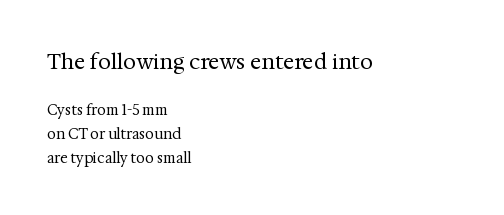
{"italic": "no", "bold": "no", "underline": "no", "align": "left", "line_spacing_ratio": 1.71, "letter_spacing": "normal", "letter_spacing_em": 0.0, "larger_block": "first", "size_ratio": 1.5, "glyph_px": 21}
